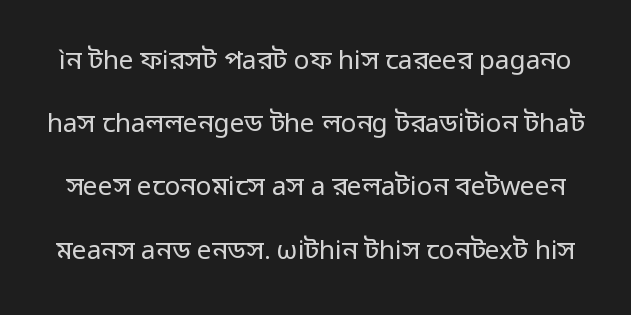
Lines of text with bare space underneath. The block of text is sparse from top to bottom, with ample space between rows. A roman cut, with each character standing at attention. These lines keep a tight, regular rhythm from letter to letter. The weight tops out at a normal text grade.
